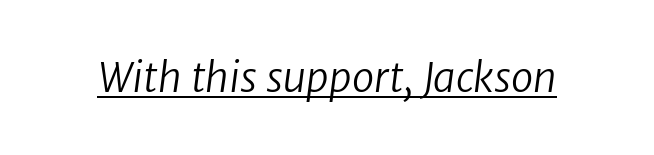
Q: Is the text bold? A: No.
Q: Is the typeface a serif or a sans-serif typeface? A: Sans-serif.
Q: Is the text underlined? A: Yes.
Q: Is the spacing between letters normal or unusually wide? A: Normal.
Q: Width (condensed, normal, or wide)? A: Normal.
Q: Stroke contrast? A: Low.
Q: x-height? A: Medium.
Q: Monospaced? A: No.
